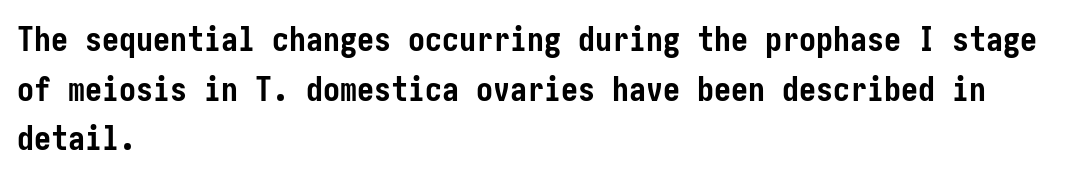
Q: Is the text bold? A: Yes.
Q: Is the text italic (slanted)? A: No, it is upright.
Q: Is the typeface a serif or a sans-serif typeface? A: Sans-serif.
Q: Is the text underlined? A: No.
Q: How is the paragraph aligned? A: Left-aligned.
Q: Is the spacing between letters normal or unusually wide? A: Normal.
Q: Is the spacing between lines tight, normal or loose? A: Normal.
Q: Width (condensed, normal, or wide)? A: Condensed.
Q: Stroke contrast? A: Low.
Q: x-height? A: Medium.
